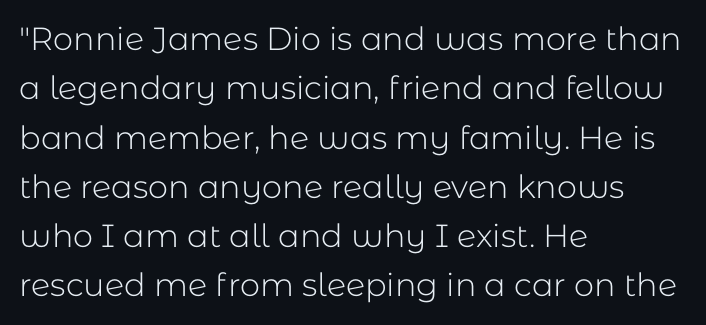
The rendering shows plain stroke endings on the letterforms — a sans-serif design. Stem width sits at or under what a default text font uses. Line spacing here is normal. Nobody drew a line under any word here. Tracking here is standard; glyphs follow each other at the usual distance. Note the varied advance widths — an 'i' is clearly narrower than an 'm'.
